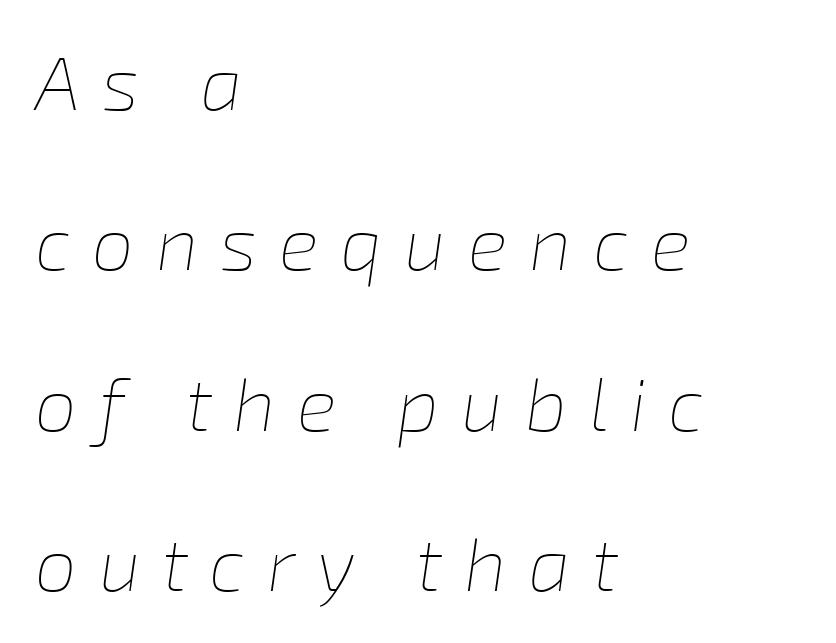
{"italic": "yes", "lean": "right", "slant_degrees": 8, "bold": "no", "weight": "thin", "width": "normal", "stroke_contrast": "low", "x_height": "medium", "monospaced": "no", "underline": "no", "align": "left", "line_spacing": "loose", "line_spacing_ratio": 2.14, "letter_spacing": "wide", "letter_spacing_em": 0.29, "glyph_px": 75}
